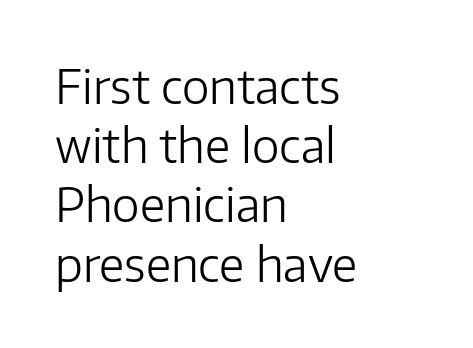
Q: Is the text bold? A: No.
Q: Is the text italic (slanted)? A: No, it is upright.
Q: Is the typeface a serif or a sans-serif typeface? A: Sans-serif.
Q: Is the text underlined? A: No.
Q: How is the paragraph aligned? A: Left-aligned.
Q: Is the spacing between letters normal or unusually wide? A: Normal.
Q: Is the spacing between lines tight, normal or loose? A: Normal.
Q: Width (condensed, normal, or wide)? A: Normal.
Q: Stroke contrast? A: Low.
Q: x-height? A: Medium.
Q: Monospaced? A: No.
